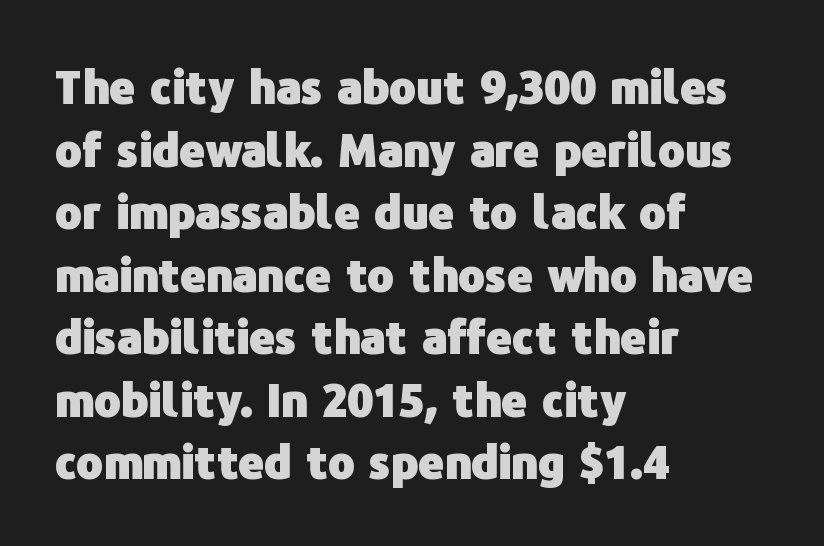
The image shows 45 px heavy sans-serif type, upright; set left-aligned, normal line spacing (1.39x), normal letter spacing, not underlined; low stroke contrast and a medium x-height.
